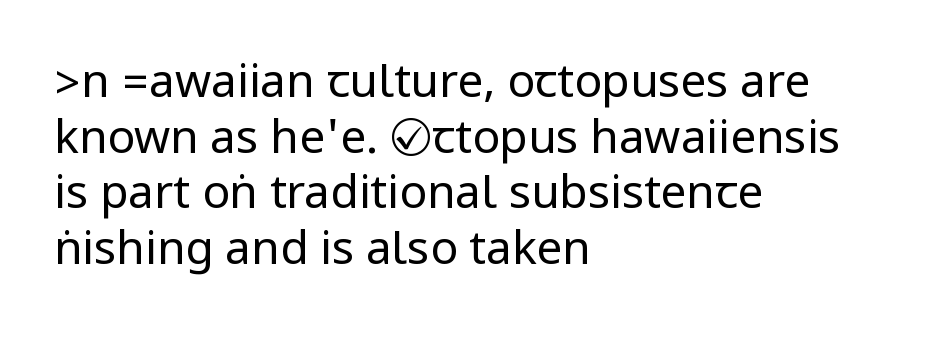
{"serif": "no", "italic": "no", "bold": "no", "weight": "regular", "width": "condensed", "stroke_contrast": "low", "underline": "no", "align": "left", "line_spacing_ratio": 1.21, "letter_spacing": "normal", "letter_spacing_em": 0.0, "glyph_px": 46}
